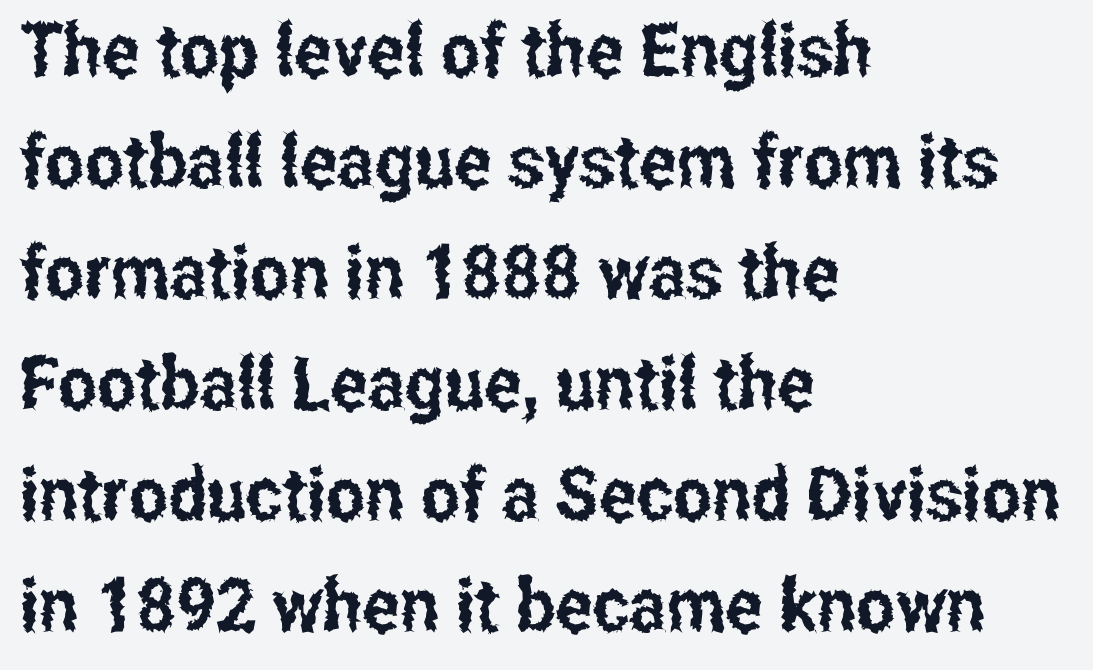
The area under the type is left untouched. Vertical strokes here are truly vertical. A typesetter would label this face a sans. Compared with typical body copy, the letter spacing here is the same. Spacing verdict: proportional, widths tailored to each character. The rows are spaced the way most documents space them.
